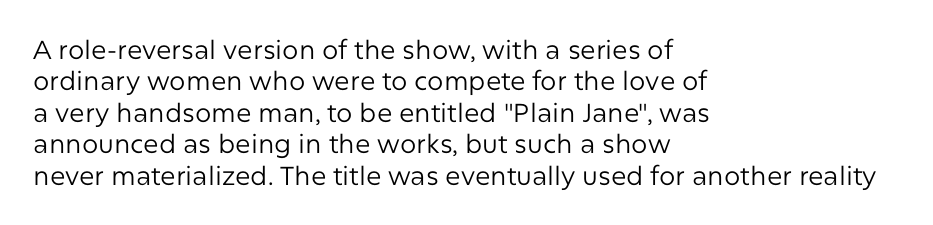
Q: Is the text bold? A: No.
Q: Is the text italic (slanted)? A: No, it is upright.
Q: Is the text underlined? A: No.
Q: How is the paragraph aligned? A: Left-aligned.
Q: Is the spacing between letters normal or unusually wide? A: Normal.
